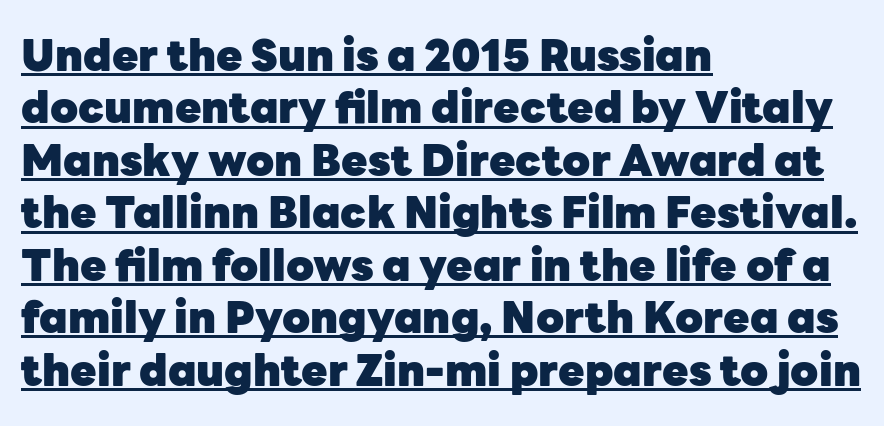
Q: Is the text bold? A: Yes.
Q: Is the text italic (slanted)? A: No, it is upright.
Q: Is the typeface a serif or a sans-serif typeface? A: Sans-serif.
Q: Is the text underlined? A: Yes.
Q: How is the paragraph aligned? A: Left-aligned.
Q: Is the spacing between letters normal or unusually wide? A: Normal.
Q: Width (condensed, normal, or wide)? A: Normal.
Q: Stroke contrast? A: Low.
Q: x-height? A: Medium.
Q: Monospaced? A: No.
